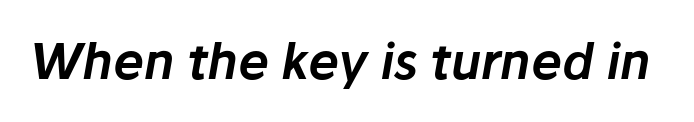
{"italic": "yes", "lean": "right", "slant_degrees": 10, "width": "normal", "stroke_contrast": "low", "x_height": "medium", "monospaced": "no", "underline": "no", "letter_spacing": "normal", "letter_spacing_em": 0.0, "glyph_px": 49}
